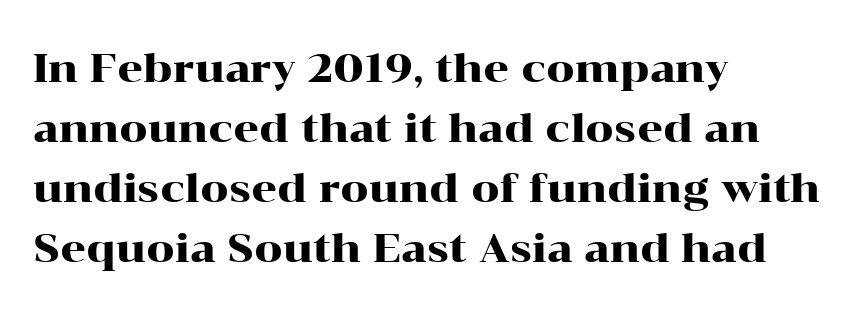
The image shows 40 px wide serif type, upright; set left-aligned, normal line spacing (1.5x), normal letter spacing, not underlined; high stroke contrast and a medium x-height.
